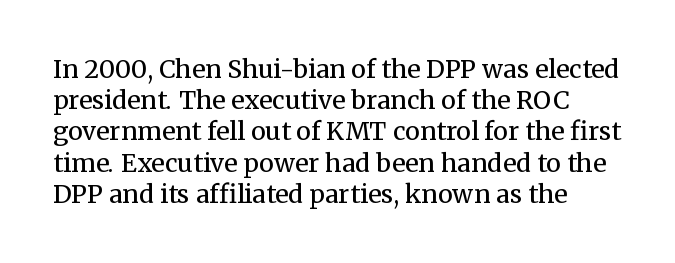
The image shows 25 px text type, upright; set normal line spacing (1.25x), normal letter spacing, not underlined.
